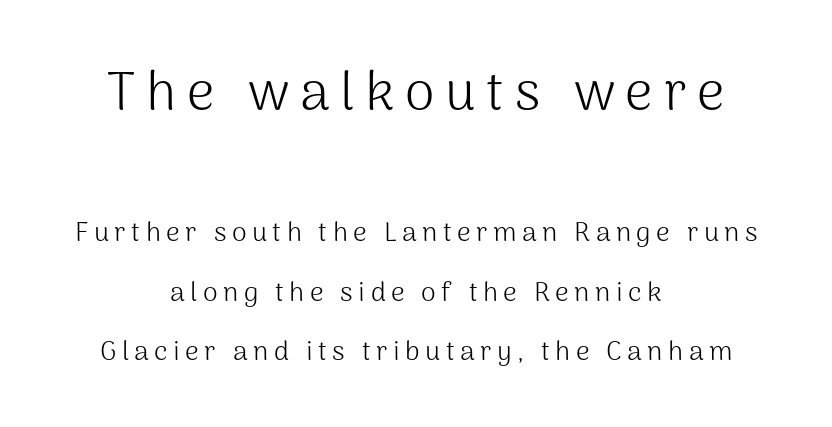
{"serif": "no", "italic": "no", "bold": "no", "weight": "light", "width": "normal", "stroke_contrast": "medium", "x_height": "medium", "monospaced": "no", "underline": "no", "align": "center", "line_spacing": "loose", "line_spacing_ratio": 2.19, "letter_spacing": "wide", "letter_spacing_em": 0.2, "larger_block": "first", "size_ratio": 2.0, "glyph_px": 54}
